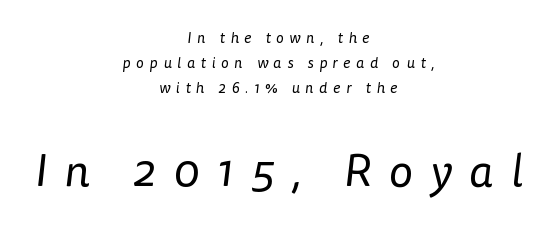
The image shows 46 px regular-weight sans-serif type; set centered, normal line spacing (1.66x), unusually wide letter spacing (+0.38 em), not underlined; the second (bottom) block is 3.07x larger; low stroke contrast and a medium x-height.
